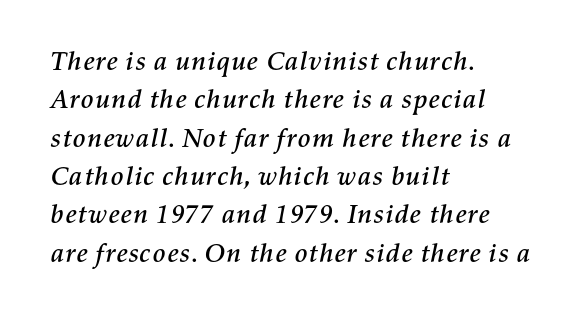
The image shows 27 px text type, italic (leaning right); set left-aligned, normal line spacing (1.42x), normal letter spacing, not underlined.
